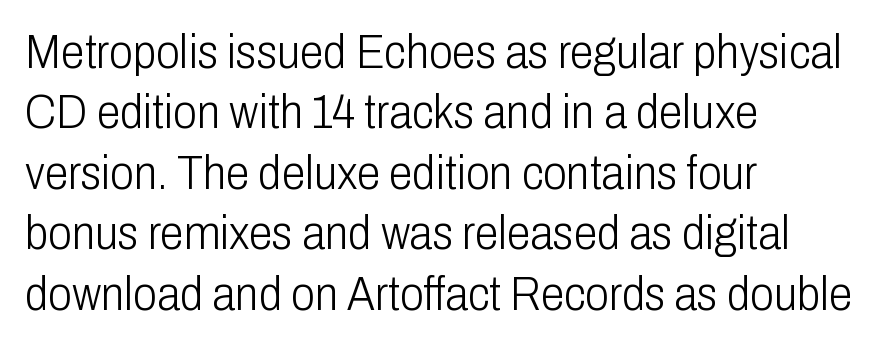
{"serif": "no", "italic": "no", "bold": "no", "weight": "light", "width": "condensed", "stroke_contrast": "low", "x_height": "medium", "monospaced": "no", "underline": "no", "align": "left", "line_spacing": "normal", "line_spacing_ratio": 1.26, "letter_spacing": "normal", "letter_spacing_em": 0.0, "glyph_px": 48}
